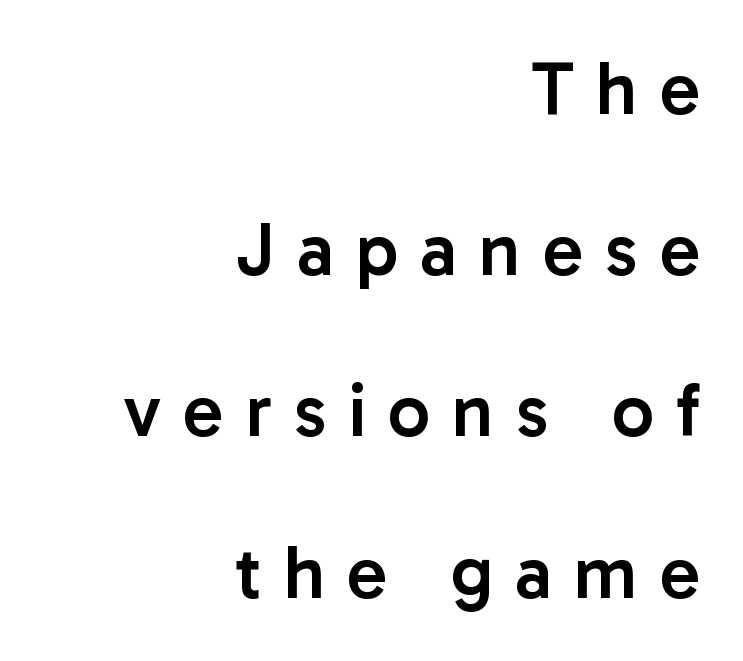
No italicization has been applied; the sample stays upright. Stroke thickness is moderately raised; the sample reads as semibold. Proportional: the letters do not fall into vertical columns. Check the space under the baseline: it is left empty. Does extra space separate the letters? Yes, quite a lot of it.
